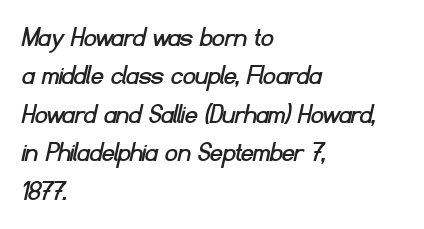
The image shows 30 px sans-serif type; set left-aligned, normal line spacing (1.28x), normal letter spacing, not underlined; low stroke contrast and a small x-height.
